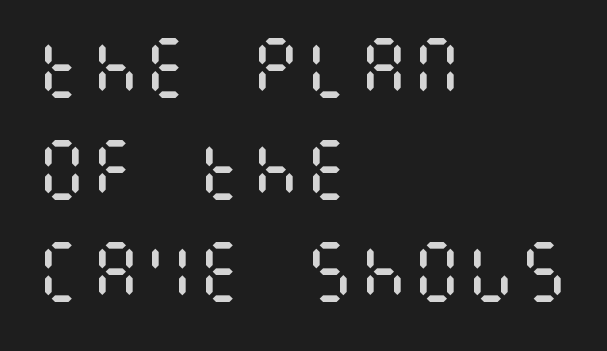
Q: Is the text bold? A: No.
Q: Is the text italic (slanted)? A: No, it is upright.
Q: Is the text underlined? A: No.
Q: How is the paragraph aligned? A: Left-aligned.
Q: Is the spacing between letters normal or unusually wide? A: Normal.
Q: Is the spacing between lines tight, normal or loose? A: Normal.
Q: Width (condensed, normal, or wide)? A: Condensed.
Q: Stroke contrast? A: Medium.
Q: x-height? A: Large.
